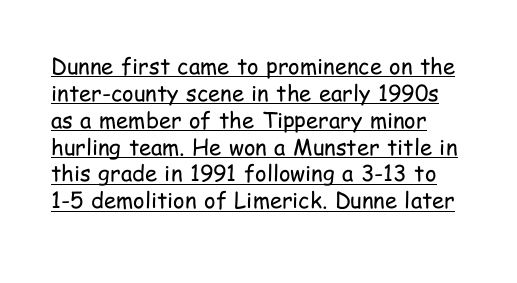
Q: Is the text bold? A: No.
Q: Is the text italic (slanted)? A: No, it is upright.
Q: Is the text underlined? A: Yes.
Q: Is the spacing between letters normal or unusually wide? A: Normal.
